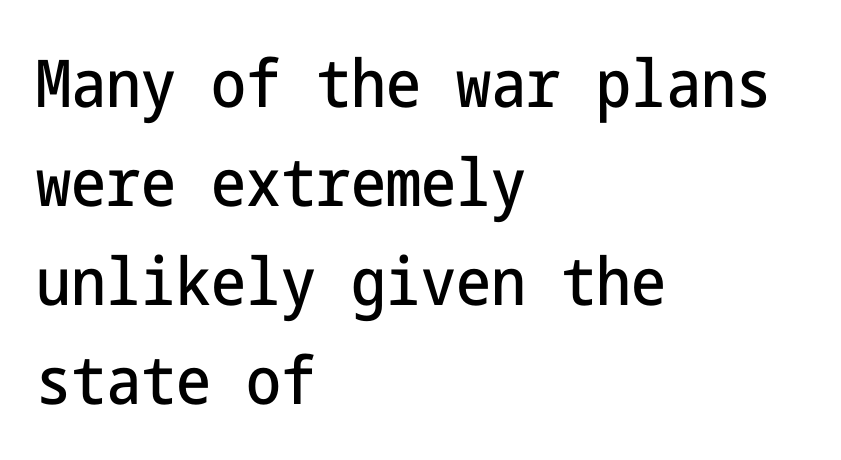
A typesetter would label this face a sans. Students, note that the glyphs here touch the page at normal intervals. If you measured baseline to baseline, you'd find a middling distance. The ragged edge is on the right, which tells us the setting is flush left.
